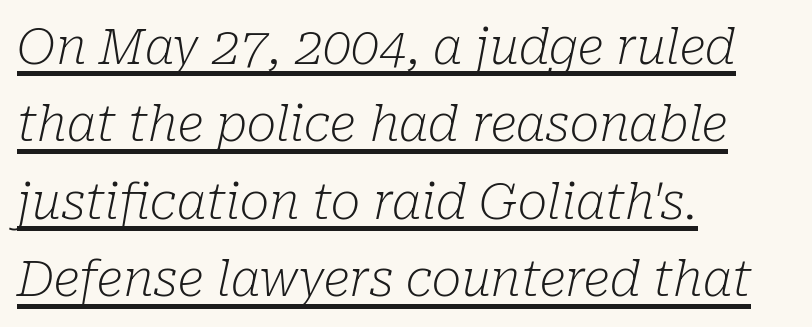
The image shows 50 px light serif type, italic (leaning right); set left-aligned, normal line spacing (1.55x), normal letter spacing, underlined; low stroke contrast and a medium x-height.
